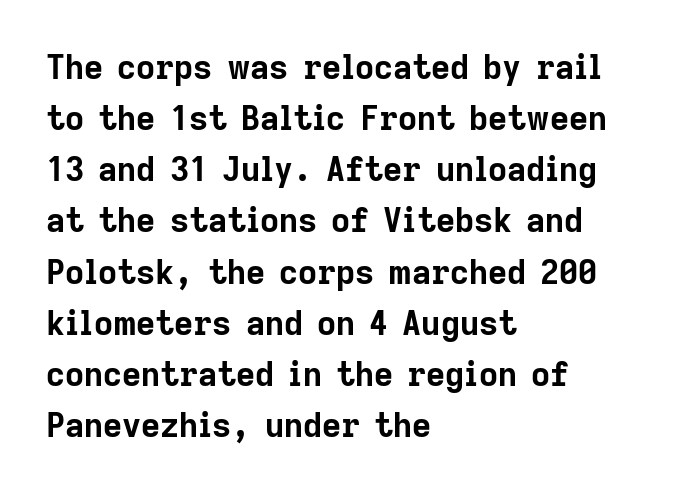
The image shows 33 px bold sans-serif type, upright; set left-aligned, normal line spacing (1.55x), normal letter spacing, not underlined; low stroke contrast and a medium x-height.
